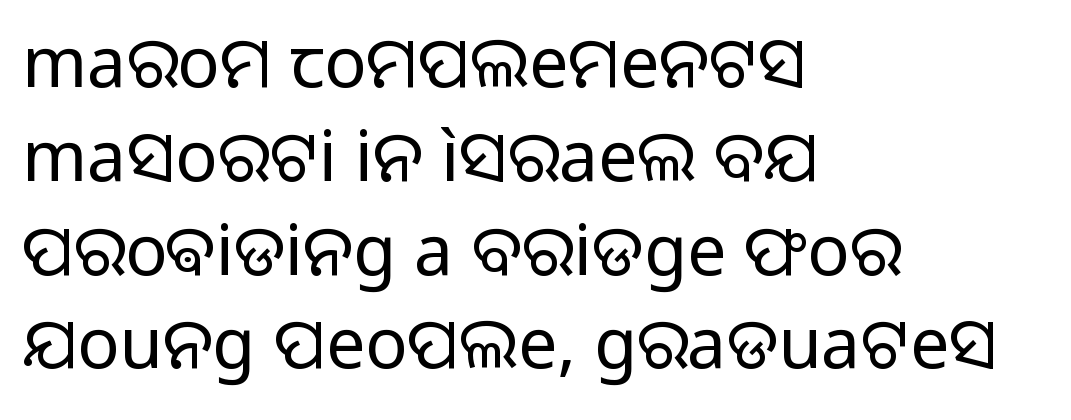
The letters stand upright; this is a roman face. Lines of text with bare space underneath. The letters advance in unequal steps, a hallmark of proportional type. Caption: face not bold, strokes unweighted.
